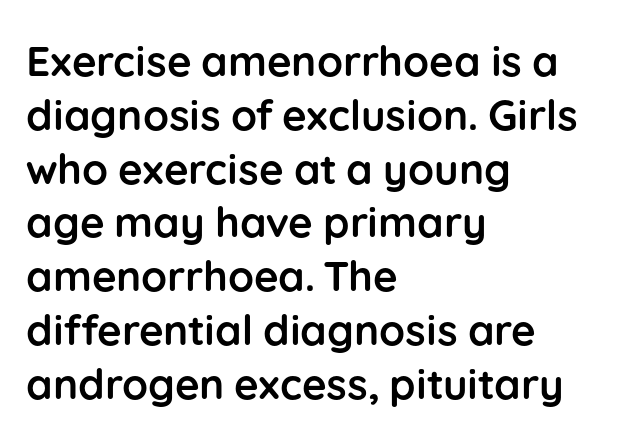
{"serif": "no", "italic": "no", "bold": "yes", "weight": "semibold", "width": "normal", "stroke_contrast": "low", "x_height": "medium", "monospaced": "no", "underline": "no", "align": "left", "line_spacing": "normal", "line_spacing_ratio": 1.28, "letter_spacing": "normal", "letter_spacing_em": 0.0, "glyph_px": 42}
